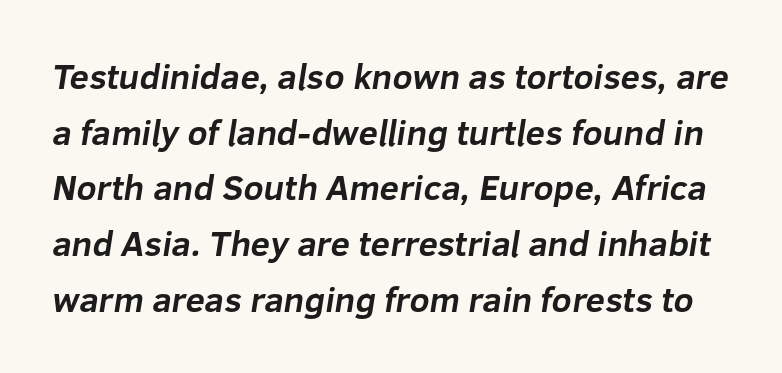
Each word holds together tightly as a unit, with standard inter-letter gaps. A sans-serif font was chosen for this passage. In terms of weight, the rendering is a true, heavy bold. This sample has the flowing, uneven cadence of proportional lettering. The gap between lines stays unmarked.
